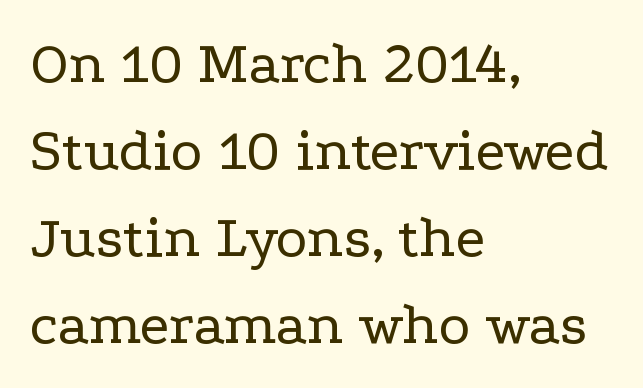
Q: Is the text bold? A: No.
Q: Is the text italic (slanted)? A: No, it is upright.
Q: Is the typeface a serif or a sans-serif typeface? A: Serif.
Q: Is the text underlined? A: No.
Q: How is the paragraph aligned? A: Left-aligned.
Q: Is the spacing between letters normal or unusually wide? A: Normal.
Q: Is the spacing between lines tight, normal or loose? A: Normal.
Q: Width (condensed, normal, or wide)? A: Wide.
Q: Stroke contrast? A: Low.
Q: x-height? A: Medium.
Q: Monospaced? A: No.
